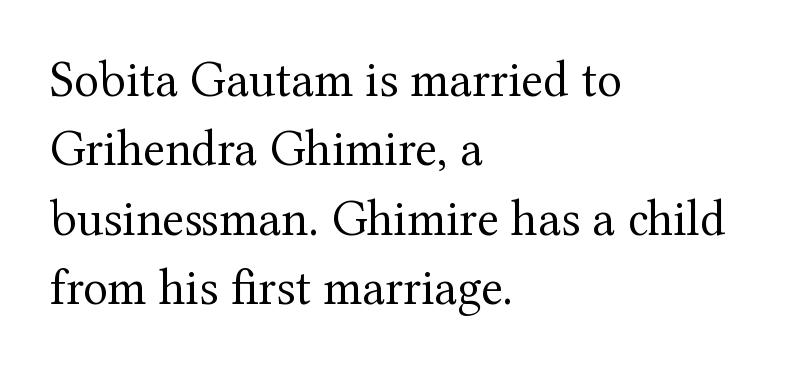
Nothing unusual about the tracking: characters are spaced as the font intends. Decoration check: the copy has no underline. Each line starts at the same left margin while the right side varies. No letter is thick-stroked: the sample isn't bold.
